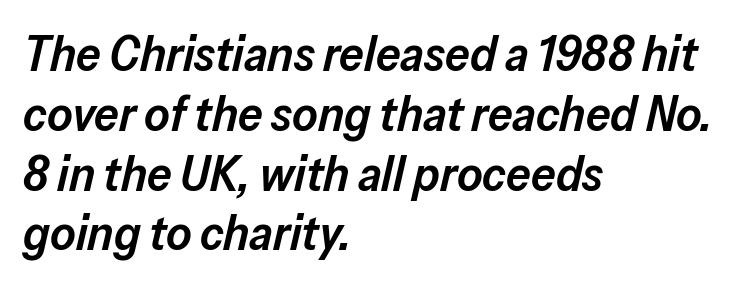
{"italic": "yes", "lean": "right", "slant_degrees": 13, "bold": "semi", "weight": "semibold", "width": "normal", "stroke_contrast": "low", "x_height": "medium", "monospaced": "no", "underline": "no", "align": "left", "line_spacing_ratio": 1.22, "letter_spacing": "normal", "letter_spacing_em": 0.0, "glyph_px": 49}
